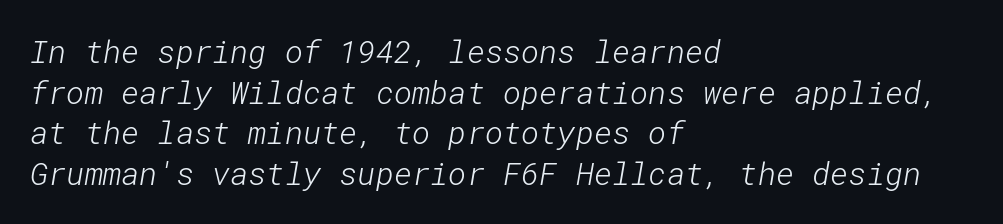
The paragraph has a hard left edge and a soft right edge. You can tell from the bare stems that sans-serif type was used. This reads as an unemphasized weight, regular at the heaviest. Look at the tracking — it's just the regular setting, nothing added. Beneath every word, the page is bare.
